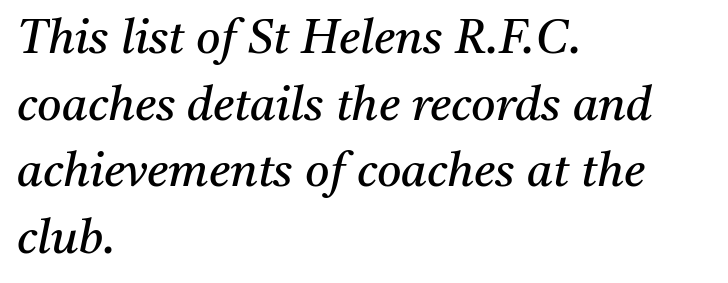
{"serif": "yes", "italic": "yes", "lean": "right", "slant_degrees": 11, "bold": "no", "weight": "regular", "width": "normal", "stroke_contrast": "medium", "x_height": "medium", "monospaced": "no", "underline": "no", "align": "left", "line_spacing": "normal", "line_spacing_ratio": 1.42, "letter_spacing": "normal", "letter_spacing_em": 0.0, "glyph_px": 47}
